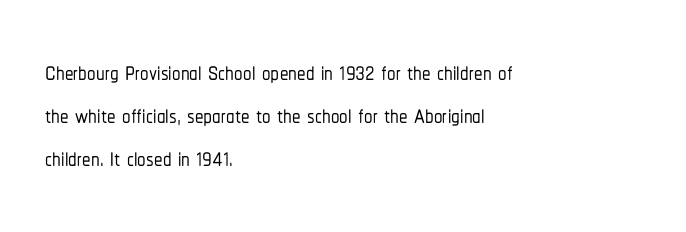
Nope, no serifs anywhere on these letters. Italic? Not at all — the glyphs are vertical. A typesetter would call this leading conventional body-copy spacing. Think of a printed novel: that variable character pitch is what you see here. This rendering leaves character spacing at its baseline value. Every row of glyphs begins at an identical x-position on the left.
